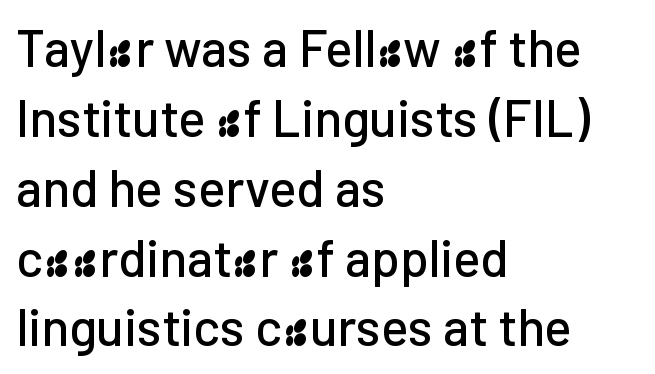
{"serif": "no", "italic": "no", "width": "normal", "stroke_contrast": "low", "x_height": "medium", "monospaced": "no", "underline": "no", "align": "left", "line_spacing": "normal", "line_spacing_ratio": 1.37, "letter_spacing": "normal", "letter_spacing_em": 0.0, "glyph_px": 51}
